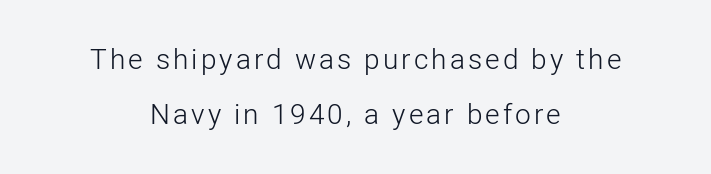
The image shows 28 px light sans-serif type, upright; set centered, loose line spacing (1.98x), not underlined; low stroke contrast and a medium x-height.
